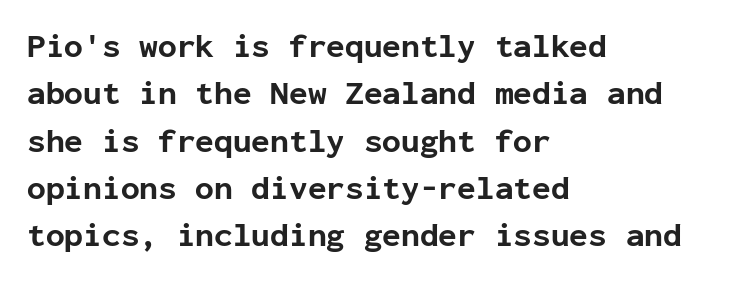
Q: Is the text bold? A: Yes.
Q: Is the text italic (slanted)? A: No, it is upright.
Q: Is the typeface a serif or a sans-serif typeface? A: Sans-serif.
Q: Is the text underlined? A: No.
Q: How is the paragraph aligned? A: Left-aligned.
Q: Is the spacing between letters normal or unusually wide? A: Normal.
Q: Is the spacing between lines tight, normal or loose? A: Normal.
Q: Width (condensed, normal, or wide)? A: Normal.
Q: Stroke contrast? A: Low.
Q: x-height? A: Medium.
Q: Monospaced? A: Yes.
